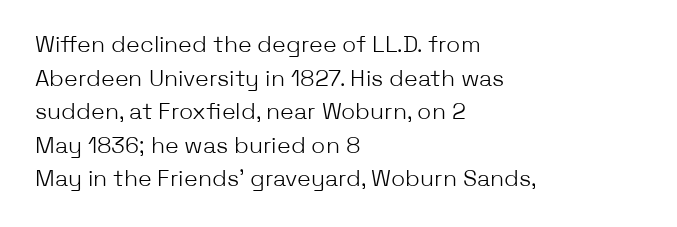
What stands out about the letter spacing? Nothing — it is the standard amount. Type without underlining. You can tell it's not italic because the verticals are truly vertical. Is there much room between lines? A standard amount, neither cramped nor airy.
